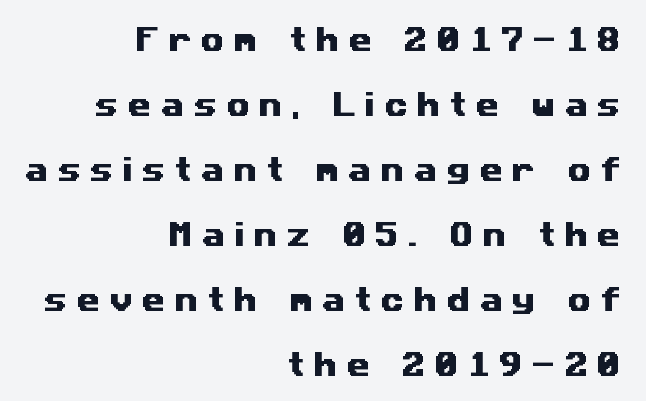
{"underline": "no", "align": "right", "line_spacing": "loose", "line_spacing_ratio": 2.41, "letter_spacing": "wide", "letter_spacing_em": 0.34, "glyph_px": 27}
